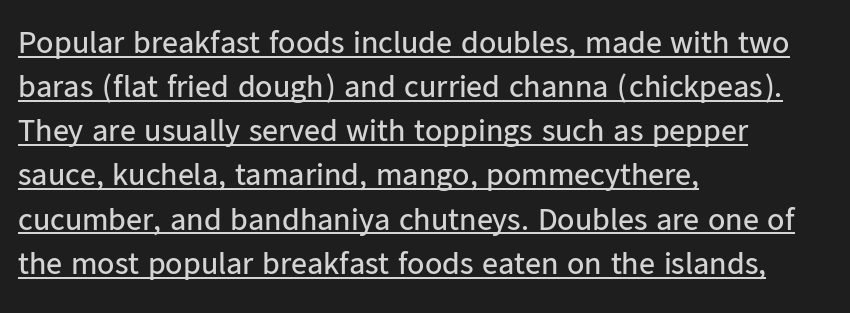
The specimen reads as upright at a glance. Is the type heavy? It reads as light-to-regular instead. In terms of letterspacing, this is plain default setting. Letterform terminals end flat and unadorned throughout the passage. Compared with undecorated copy, this sample adds a rule below the words. Leading: standard.
